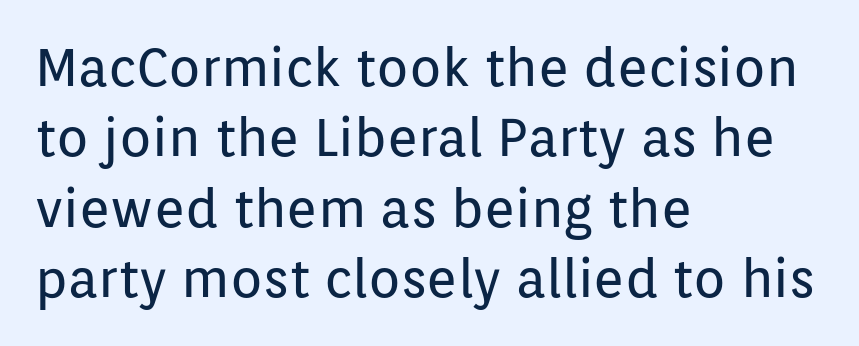
{"serif": "no", "italic": "no", "bold": "no", "weight": "regular", "width": "normal", "stroke_contrast": "low", "x_height": "medium", "monospaced": "no", "underline": "no", "align": "left", "line_spacing": "normal", "line_spacing_ratio": 1.33, "letter_spacing": "normal", "letter_spacing_em": 0.0, "glyph_px": 53}
